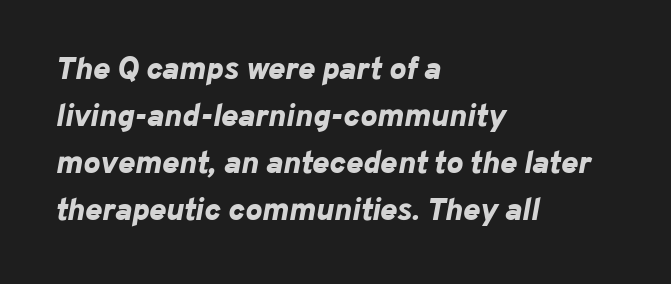
Q: Is the text bold? A: Yes.
Q: Is the text italic (slanted)? A: Yes, it leans right by about 10 degrees.
Q: Is the text underlined? A: No.
Q: How is the paragraph aligned? A: Left-aligned.
Q: Is the spacing between letters normal or unusually wide? A: Normal.
Q: Is the spacing between lines tight, normal or loose? A: Normal.
Q: Width (condensed, normal, or wide)? A: Normal.
Q: Stroke contrast? A: Low.
Q: x-height? A: Medium.
Q: Monospaced? A: No.
